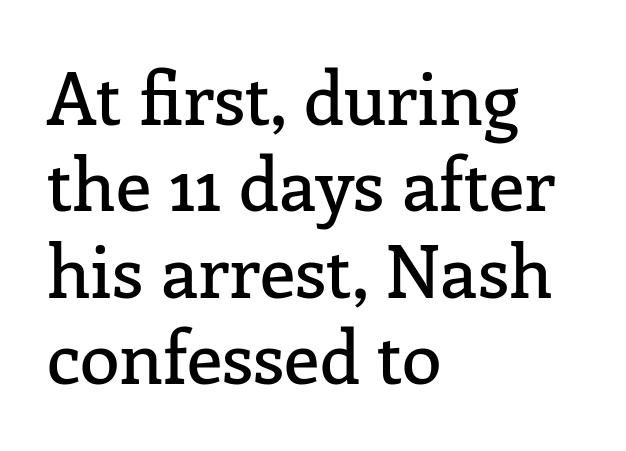
The image shows 72 px serif type, upright; set left-aligned, line spacing 1.2x, normal letter spacing, not underlined; low stroke contrast and a medium x-height.
